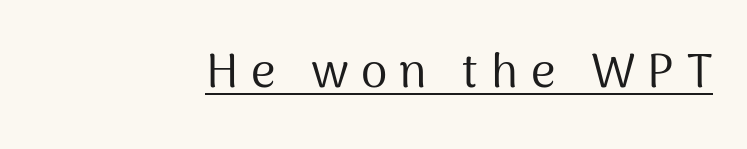
Q: Is the text bold? A: No.
Q: Is the text italic (slanted)? A: No, it is upright.
Q: Is the typeface a serif or a sans-serif typeface? A: Sans-serif.
Q: Is the text underlined? A: Yes.
Q: How is the paragraph aligned? A: Right-aligned.
Q: Is the spacing between letters normal or unusually wide? A: Unusually wide.
Q: Width (condensed, normal, or wide)? A: Normal.
Q: Stroke contrast? A: Medium.
Q: x-height? A: Medium.
Q: Monospaced? A: No.
